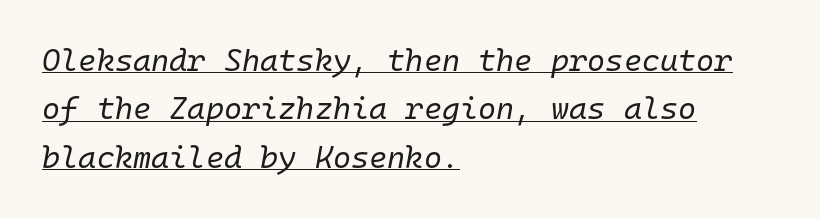
The font's italic variant was chosen for this text. The rendering uses typewriter-style spacing with identical character cells. Each line of the rendering has a horizontal stroke beneath the glyphs. A classic flush-left, rag-right setting is used for this passage.
